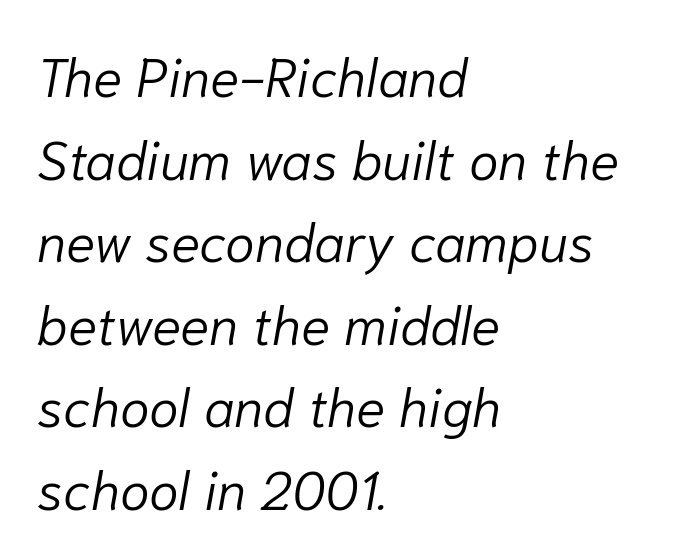
The image shows 54 px light type, italic (leaning right); set left-aligned, normal line spacing (1.53x), normal letter spacing, not underlined; low stroke contrast and a medium x-height.
